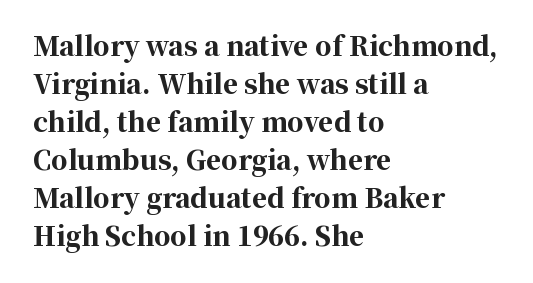
The image shows 26 px bold type, upright; set left-aligned, normal line spacing (1.46x), normal letter spacing, not underlined.
